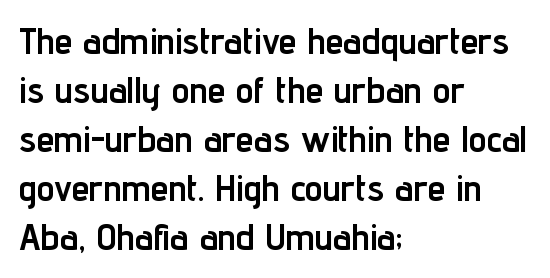
Q: Is the text bold? A: Yes.
Q: Is the text italic (slanted)? A: No, it is upright.
Q: Is the typeface a serif or a sans-serif typeface? A: Sans-serif.
Q: Is the text underlined? A: No.
Q: How is the paragraph aligned? A: Left-aligned.
Q: Is the spacing between letters normal or unusually wide? A: Normal.
Q: Is the spacing between lines tight, normal or loose? A: Normal.
Q: Width (condensed, normal, or wide)? A: Condensed.
Q: Stroke contrast? A: Low.
Q: x-height? A: Medium.
Q: Monospaced? A: No.
